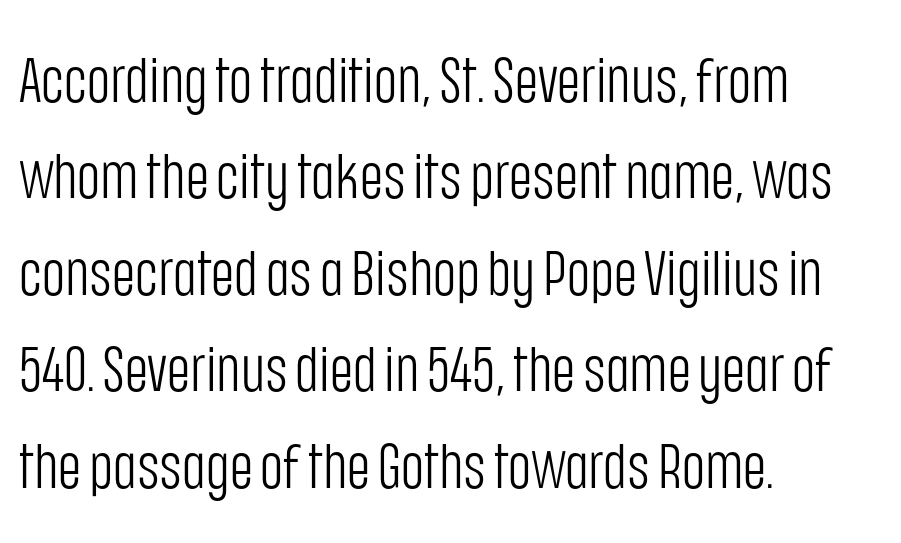
{"serif": "no", "italic": "no", "bold": "no", "weight": "light", "width": "condensed", "stroke_contrast": "low", "x_height": "large", "monospaced": "no", "underline": "no", "align": "left", "line_spacing": "normal", "line_spacing_ratio": 1.53, "letter_spacing": "normal", "letter_spacing_em": 0.0, "glyph_px": 63}
